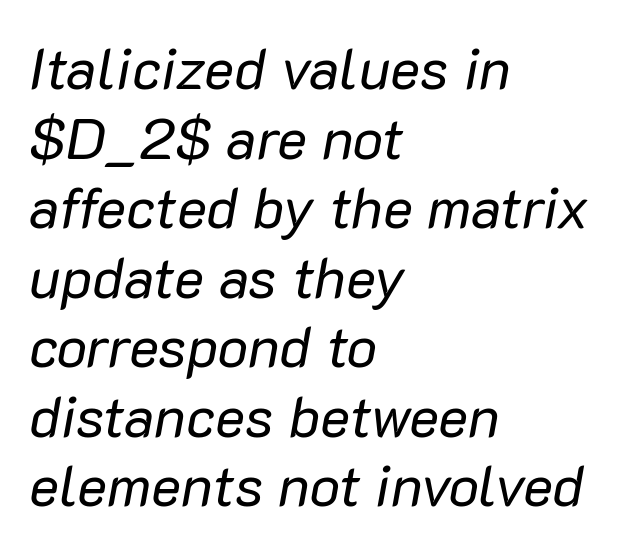
Q: Is the text bold? A: No.
Q: Is the text italic (slanted)? A: Yes, it leans right by about 10 degrees.
Q: Is the text underlined? A: No.
Q: How is the paragraph aligned? A: Left-aligned.
Q: Is the spacing between letters normal or unusually wide? A: Normal.
Q: Width (condensed, normal, or wide)? A: Normal.
Q: Stroke contrast? A: Low.
Q: x-height? A: Medium.
Q: Monospaced? A: No.
